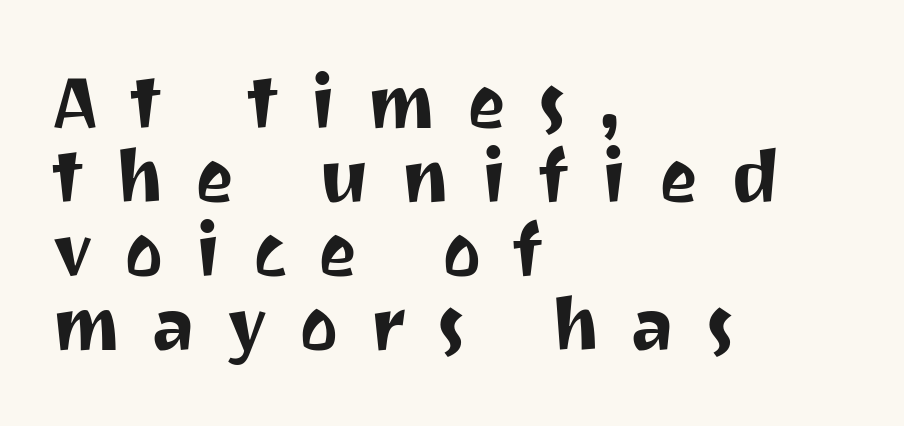
{"serif": "no", "italic": "no", "width": "normal", "stroke_contrast": "medium", "x_height": "medium", "monospaced": "no", "underline": "no", "align": "left", "line_spacing": "tight", "line_spacing_ratio": 1.0, "letter_spacing": "wide", "letter_spacing_em": 0.42, "glyph_px": 74}
